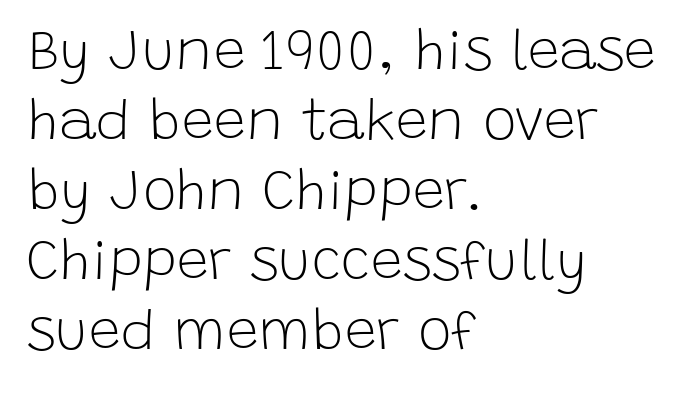
The image shows 57 px light sans-serif type, upright; set left-aligned, line spacing 1.23x, normal letter spacing, not underlined; low stroke contrast and a large x-height.
